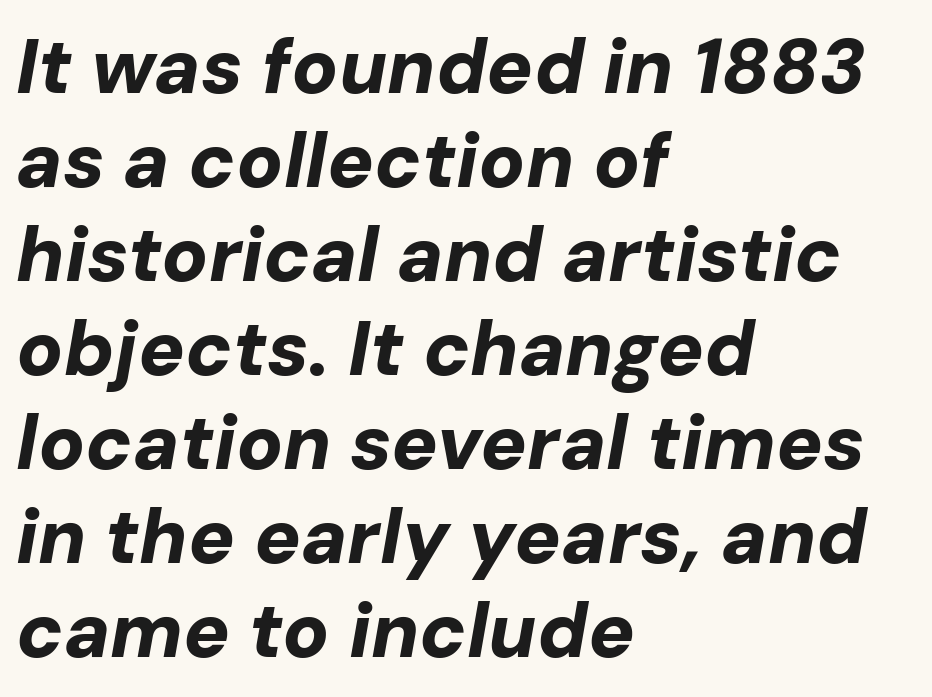
Q: Is the text bold? A: Yes.
Q: Is the text italic (slanted)? A: Yes, it leans right by about 10 degrees.
Q: Is the text underlined? A: No.
Q: How is the paragraph aligned? A: Left-aligned.
Q: Is the spacing between letters normal or unusually wide? A: Normal.
Q: Width (condensed, normal, or wide)? A: Normal.
Q: Stroke contrast? A: Low.
Q: x-height? A: Medium.
Q: Monospaced? A: No.
